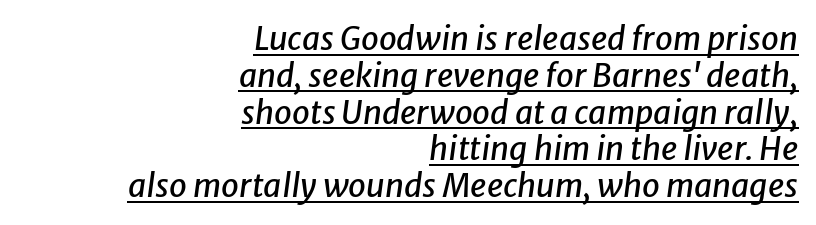
{"italic": "yes", "lean": "right", "slant_degrees": 8, "width": "normal", "stroke_contrast": "low", "x_height": "medium", "monospaced": "no", "underline": "yes", "align": "right", "line_spacing": "tight", "line_spacing_ratio": 1.15, "letter_spacing": "normal", "letter_spacing_em": 0.0, "glyph_px": 32}
